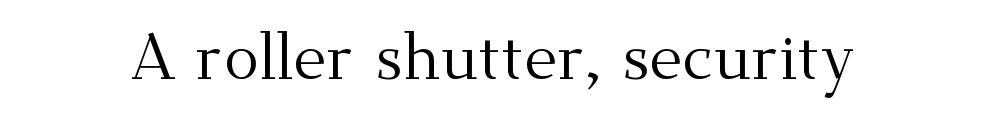
The image shows 65 px regular-weight serif type, upright; set normal letter spacing, not underlined; medium stroke contrast and a small x-height.
